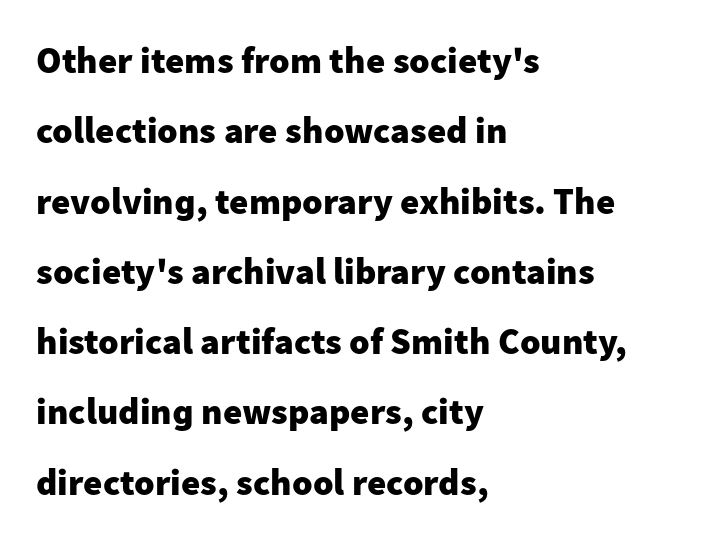
Q: Is the text bold? A: Yes.
Q: Is the text italic (slanted)? A: No, it is upright.
Q: Is the typeface a serif or a sans-serif typeface? A: Sans-serif.
Q: Is the text underlined? A: No.
Q: How is the paragraph aligned? A: Left-aligned.
Q: Is the spacing between letters normal or unusually wide? A: Normal.
Q: Is the spacing between lines tight, normal or loose? A: Loose.
Q: Width (condensed, normal, or wide)? A: Normal.
Q: Stroke contrast? A: Low.
Q: x-height? A: Medium.
Q: Monospaced? A: No.
